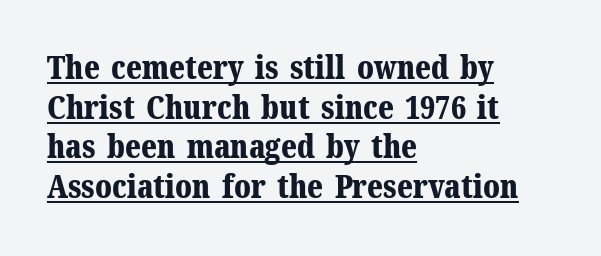
{"serif": "yes", "italic": "no", "bold": "yes", "weight": "bold", "width": "normal", "stroke_contrast": "medium", "x_height": "medium", "monospaced": "no", "underline": "yes", "align": "left", "line_spacing_ratio": 1.24, "letter_spacing": "normal", "letter_spacing_em": 0.0, "glyph_px": 32}
